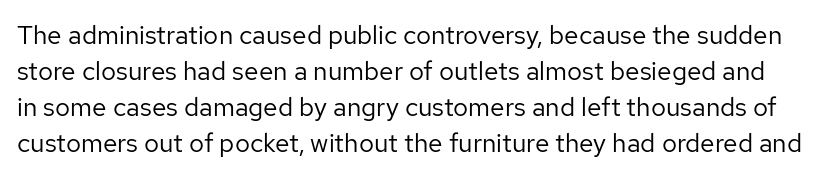
Summary of weight: not heavy and not bold. Just letters on the line, the space beneath them empty. Default kerning and tracking; the words read as compact shapes. Notice how descenders clear the ascenders below comfortably — that's standard leading. The typography opts for an upright posture over an oblique one.
